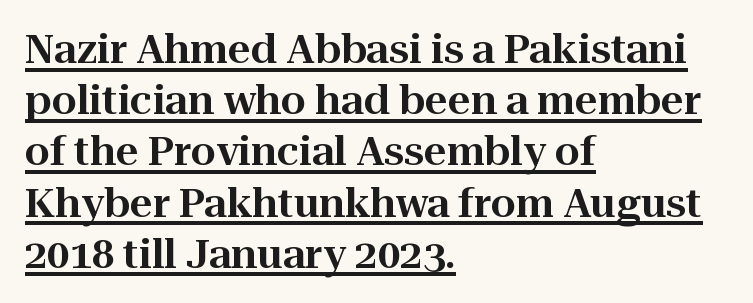
Q: Is the text italic (slanted)? A: No, it is upright.
Q: Is the typeface a serif or a sans-serif typeface? A: Serif.
Q: Is the text underlined? A: Yes.
Q: How is the paragraph aligned? A: Left-aligned.
Q: Is the spacing between letters normal or unusually wide? A: Normal.
Q: Is the spacing between lines tight, normal or loose? A: Normal.
Q: Width (condensed, normal, or wide)? A: Normal.
Q: Stroke contrast? A: High.
Q: x-height? A: Medium.
Q: Monospaced? A: No.
